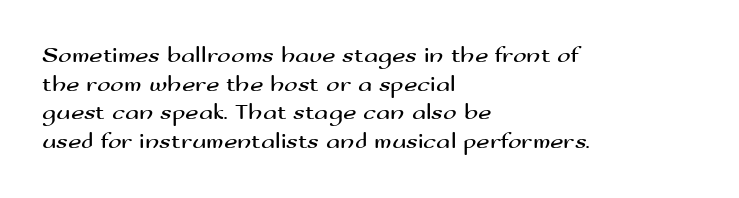
The image shows 23 px text type, upright; set left-aligned, line spacing 1.24x, normal letter spacing, not underlined.
